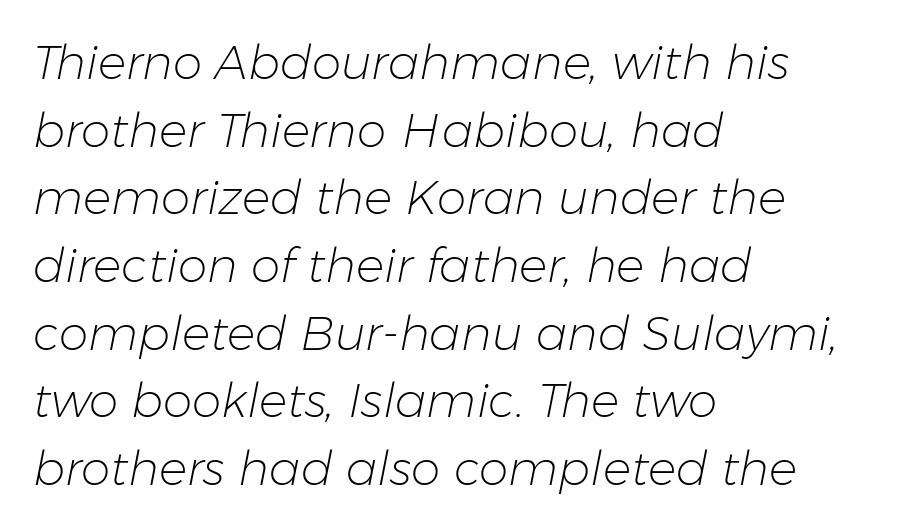
The image shows 47 px light type, italic (leaning right); set left-aligned, normal line spacing (1.44x), normal letter spacing, not underlined; low stroke contrast and a medium x-height.
